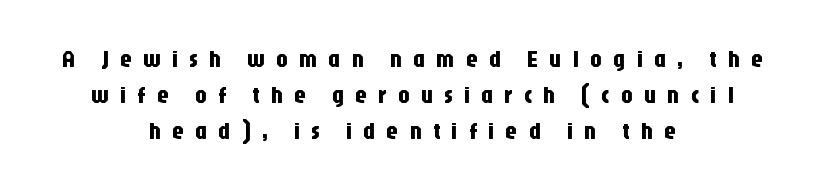
Q: Is the text italic (slanted)? A: No, it is upright.
Q: Is the text underlined? A: No.
Q: How is the paragraph aligned? A: Centered.
Q: Is the spacing between letters normal or unusually wide? A: Unusually wide.
Q: Is the spacing between lines tight, normal or loose? A: Normal.
